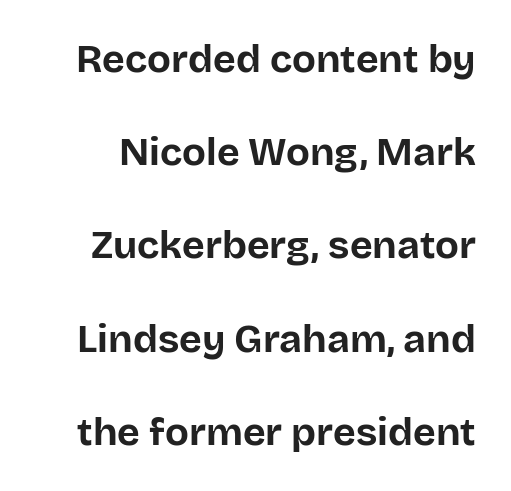
Look at the bottom of the vertical strokes: they stop flat, with no serifs. The passage shown has conventional tracking throughout. Has an underline been added? It has not. A typesetter would call this proportional, since set widths differ per character. Quick note: interline space is abundant. You can tell it's not italic because the verticals are truly vertical.
